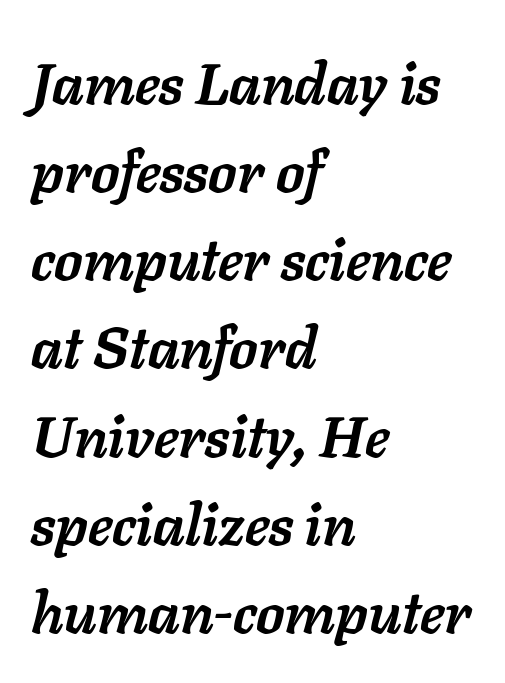
Q: Is the text bold? A: Yes.
Q: Is the text italic (slanted)? A: Yes, it leans right by about 11 degrees.
Q: Is the text underlined? A: No.
Q: How is the paragraph aligned? A: Left-aligned.
Q: Is the spacing between letters normal or unusually wide? A: Normal.
Q: Is the spacing between lines tight, normal or loose? A: Normal.
Q: Width (condensed, normal, or wide)? A: Normal.
Q: Stroke contrast? A: Low.
Q: x-height? A: Medium.
Q: Monospaced? A: No.
